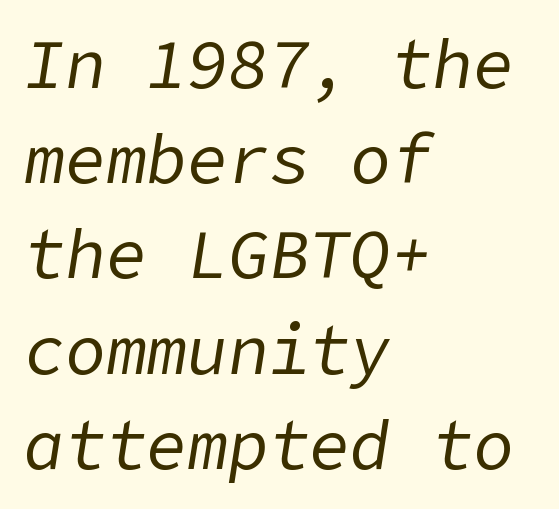
Underline: absent. No extra ink here — the face is not bold. Is the type slanted? Yes — the strokes lean at a clear angle. The leading is moderate, giving the passage an even texture. Between one letter and the next there's only the usual sliver of space.
